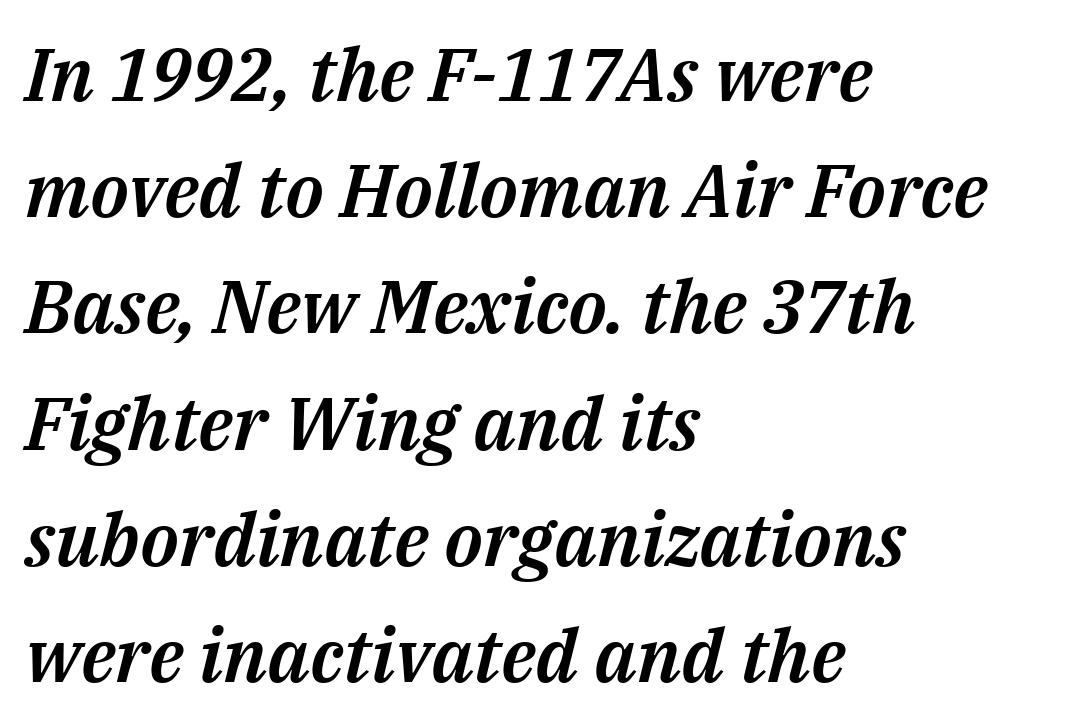
Letters rest on an invisible, unmarked baseline. The rendering uses a moderate line-height, typical for paragraphs. These lines are rendered in a variable-pitch font. A student would call this left alignment; a typographer would say flush left, rag right.
